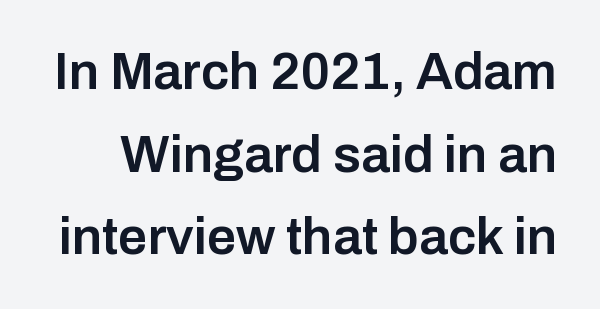
The image shows 52 px semibold sans-serif type, upright; set normal line spacing (1.59x), normal letter spacing, not underlined; low stroke contrast and a medium x-height.
